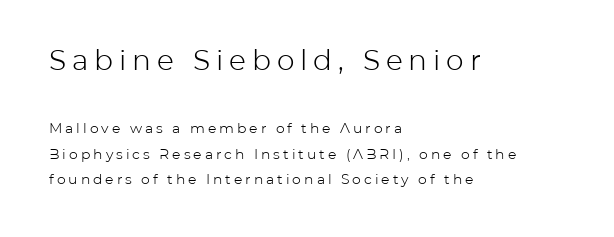
Descenders hang freely into open space. The face used here is a sans, in the tradition of grotesques and geometrics. This sample has the flowing, uneven cadence of proportional lettering. The face looks like a standard text weight, possibly lighter. In this sample the first text group is rendered at the bigger scale.
